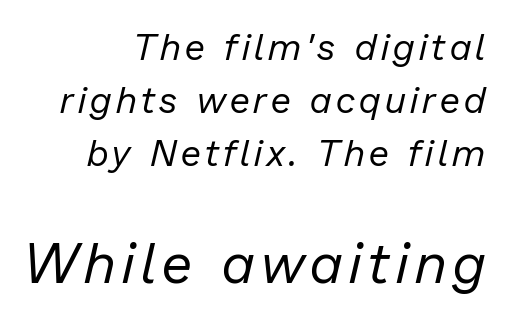
Q: Is the text bold? A: No.
Q: Is the text italic (slanted)? A: Yes, it leans right by about 13 degrees.
Q: Is the text underlined? A: No.
Q: How is the paragraph aligned? A: Right-aligned.
Q: Is the spacing between lines tight, normal or loose? A: Normal.
Q: Which block of text is set in a larger size, the first (top) or the second (bottom)? A: The second (bottom) one.
Q: Width (condensed, normal, or wide)? A: Normal.
Q: Stroke contrast? A: Low.
Q: x-height? A: Medium.
Q: Monospaced? A: No.
